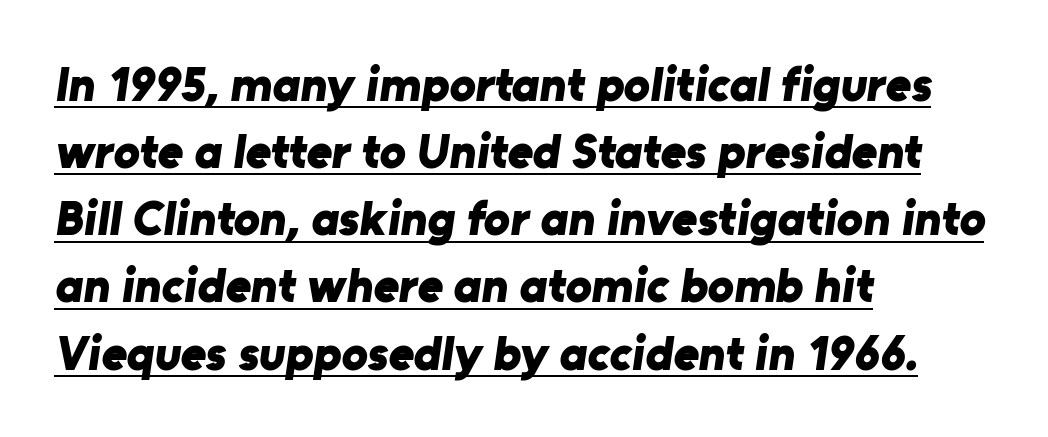
Examine the stroke ends and you'll find no serifs. These characters rest on top of a visible drawn line. Line spacing here is normal. You could not count columns in this text — the font is proportionally spaced.
